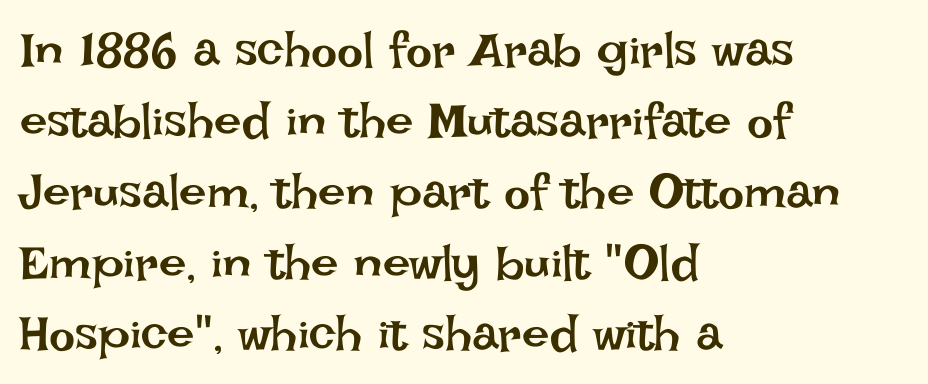
The image shows 49 px regular-weight type, upright; set left-aligned, normal line spacing (1.45x), normal letter spacing, not underlined; low stroke contrast and a large x-height.
